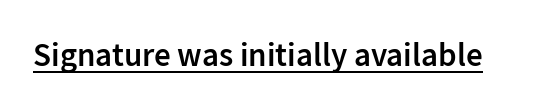
The image shows 33 px semibold sans-serif type, upright; set normal letter spacing, underlined; low stroke contrast and a medium x-height.
